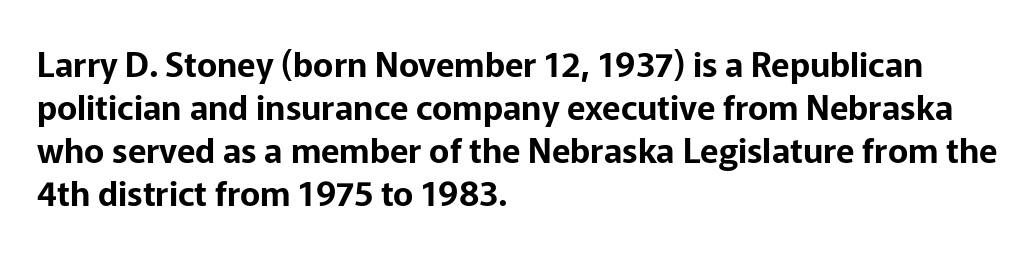
The image shows 34 px sans-serif type, upright; set left-aligned, normal line spacing (1.26x), normal letter spacing, not underlined; low stroke contrast and a medium x-height.
